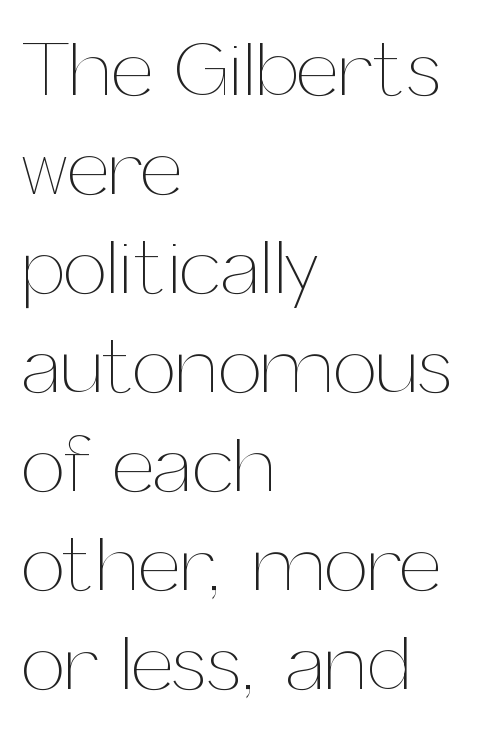
{"italic": "no", "bold": "no", "weight": "thin", "width": "normal", "stroke_contrast": "medium", "x_height": "medium", "monospaced": "no", "underline": "no", "align": "left", "line_spacing": "normal", "line_spacing_ratio": 1.27, "letter_spacing": "normal", "letter_spacing_em": 0.0, "glyph_px": 78}
